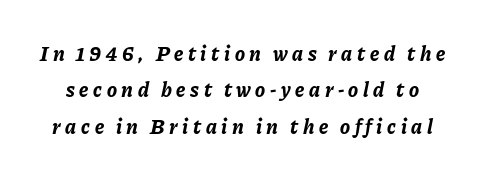
{"italic": "yes", "lean": "right", "slant_degrees": 11, "bold": "yes", "underline": "no", "line_spacing_ratio": 1.73, "letter_spacing": "wide", "letter_spacing_em": 0.22, "glyph_px": 21}
